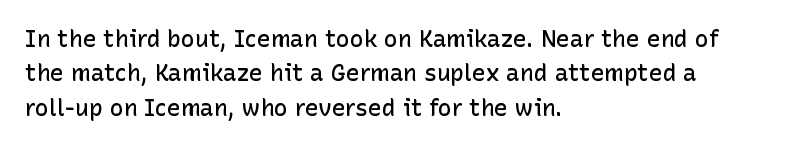
The setting favours the left margin, as ordinary paragraphs usually do. Words float on clear page, feet unadorned. If you measured baseline to baseline, you'd find a middling distance. These words are printed semibold, heavier than regular yet not bold. Does the lettering tilt? It doesn't — this is upright.
